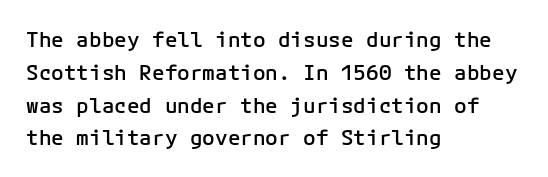
{"italic": "no", "bold": "semi", "underline": "no", "align": "left", "line_spacing": "normal", "line_spacing_ratio": 1.56, "letter_spacing": "normal", "letter_spacing_em": 0.0, "glyph_px": 21}
